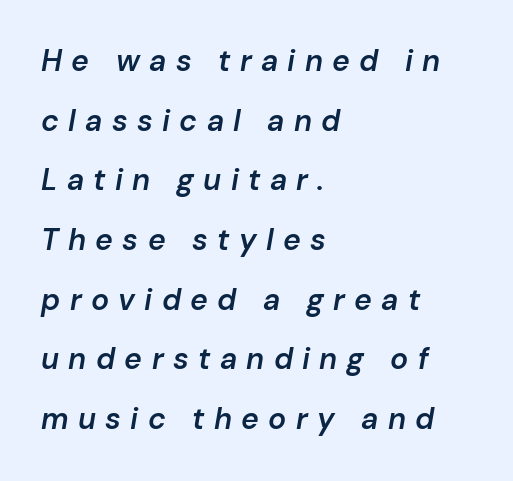
Q: Is the text bold? A: Semi-bold.
Q: Is the text italic (slanted)? A: Yes, it leans right by about 10 degrees.
Q: Is the text underlined? A: No.
Q: How is the paragraph aligned? A: Left-aligned.
Q: Is the spacing between letters normal or unusually wide? A: Unusually wide.
Q: Is the spacing between lines tight, normal or loose? A: Loose.
Q: Width (condensed, normal, or wide)? A: Normal.
Q: Stroke contrast? A: Low.
Q: x-height? A: Medium.
Q: Monospaced? A: No.
